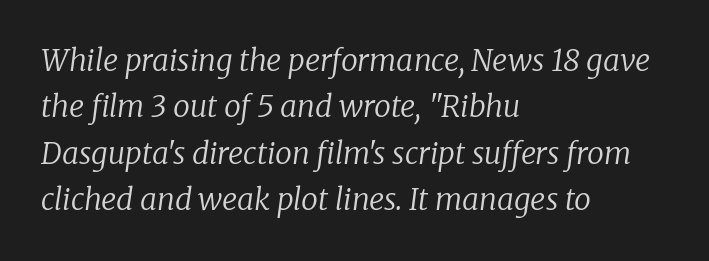
{"serif": "yes", "italic": "yes", "lean": "right", "slant_degrees": 8, "bold": "no", "weight": "regular", "width": "normal", "stroke_contrast": "low", "x_height": "medium", "monospaced": "no", "underline": "no", "align": "left", "line_spacing": "normal", "line_spacing_ratio": 1.55, "letter_spacing": "normal", "letter_spacing_em": 0.0, "glyph_px": 30}
